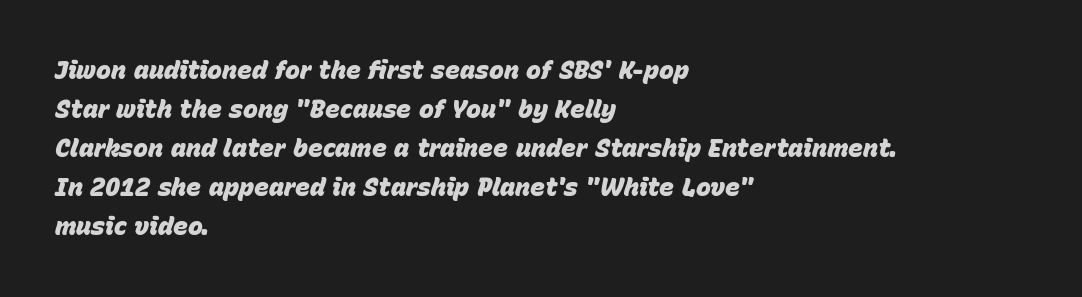
The image shows 25 px bold type, italic (leaning right); set left-aligned, normal line spacing (1.56x), normal letter spacing, not underlined.
